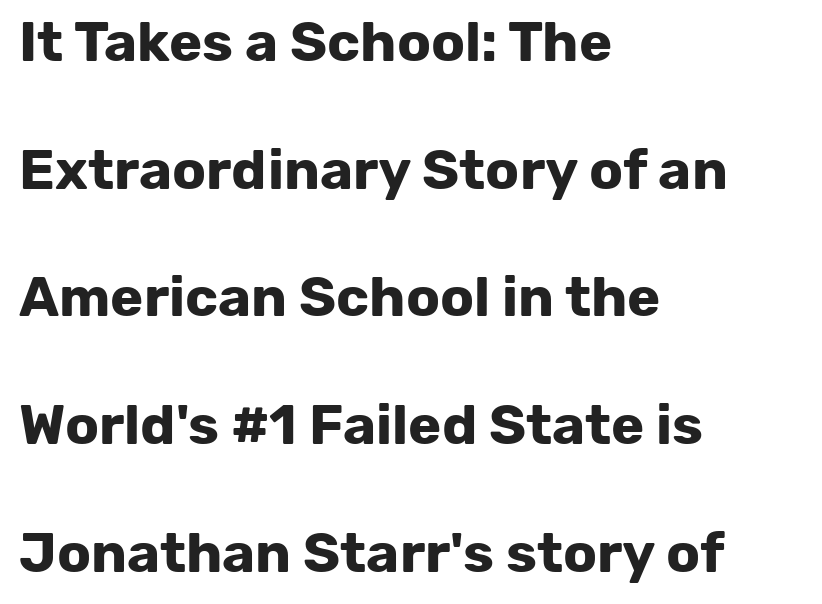
Q: Is the text bold? A: Yes.
Q: Is the text italic (slanted)? A: No, it is upright.
Q: Is the typeface a serif or a sans-serif typeface? A: Sans-serif.
Q: Is the text underlined? A: No.
Q: How is the paragraph aligned? A: Left-aligned.
Q: Is the spacing between letters normal or unusually wide? A: Normal.
Q: Is the spacing between lines tight, normal or loose? A: Loose.
Q: Width (condensed, normal, or wide)? A: Normal.
Q: Stroke contrast? A: Low.
Q: x-height? A: Medium.
Q: Monospaced? A: No.
